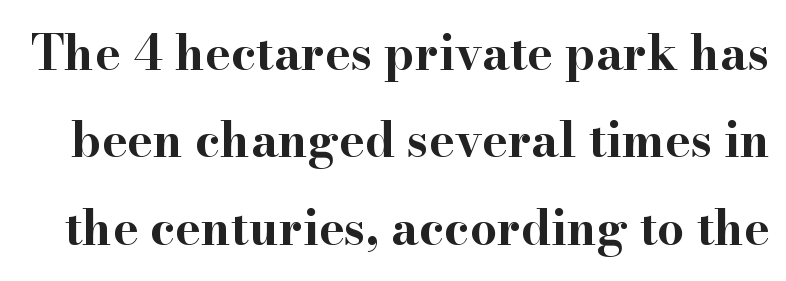
{"serif": "yes", "italic": "no", "bold": "yes", "weight": "bold", "width": "wide", "stroke_contrast": "high", "x_height": "small", "monospaced": "no", "underline": "no", "line_spacing_ratio": 1.82, "letter_spacing": "normal", "letter_spacing_em": 0.0, "glyph_px": 48}
